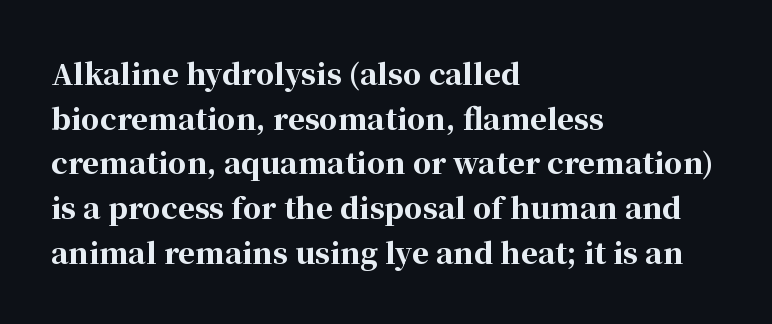
Q: Is the text bold? A: Yes.
Q: Is the text italic (slanted)? A: No, it is upright.
Q: Is the typeface a serif or a sans-serif typeface? A: Serif.
Q: Is the text underlined? A: No.
Q: How is the paragraph aligned? A: Left-aligned.
Q: Is the spacing between letters normal or unusually wide? A: Normal.
Q: Is the spacing between lines tight, normal or loose? A: Normal.
Q: Width (condensed, normal, or wide)? A: Normal.
Q: Stroke contrast? A: High.
Q: x-height? A: Medium.
Q: Monospaced? A: No.
